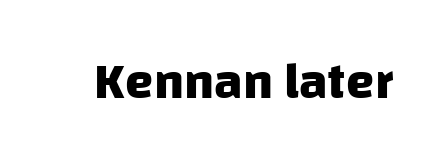
The image shows 51 px heavy sans-serif type; set normal letter spacing, not underlined; low stroke contrast and a large x-height.
